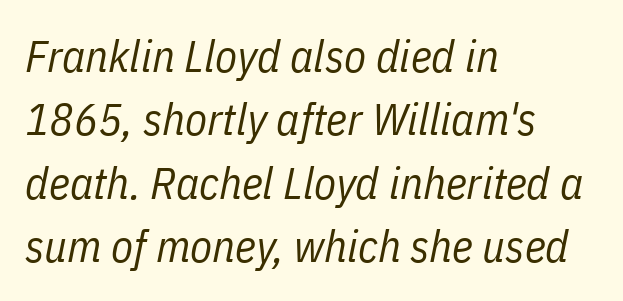
The image shows 45 px regular-weight, condensed type, italic (leaning right); set left-aligned, normal line spacing (1.41x), normal letter spacing, not underlined; low stroke contrast and a medium x-height.
